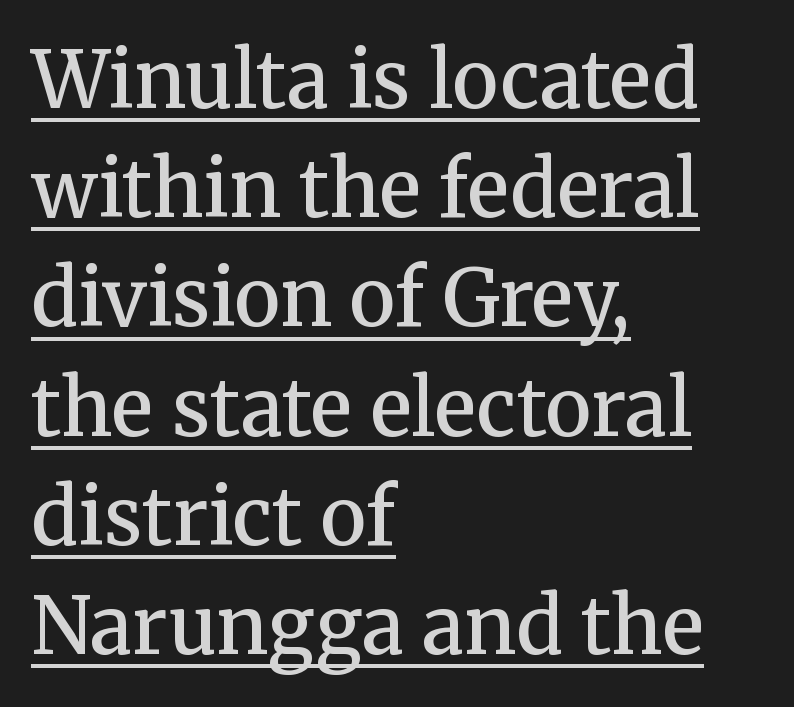
The words here are underlined. Regular leading. These words are printed semibold, heavier than regular yet not bold. In terms of letterspacing, this is plain default setting.
